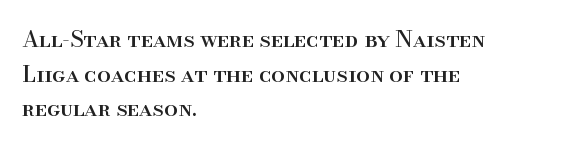
Q: Is the text italic (slanted)? A: No, it is upright.
Q: Is the text underlined? A: No.
Q: How is the paragraph aligned? A: Left-aligned.
Q: Is the spacing between letters normal or unusually wide? A: Normal.
Q: Is the spacing between lines tight, normal or loose? A: Normal.
